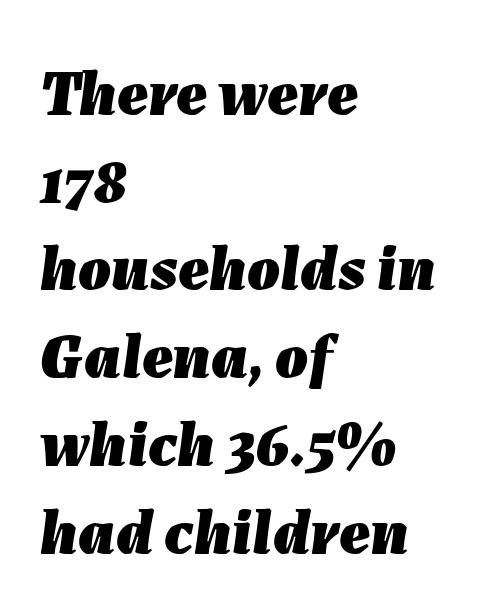
The image shows 65 px heavy type, italic (leaning right); set left-aligned, normal line spacing (1.35x), normal letter spacing, not underlined; low stroke contrast and a medium x-height.
